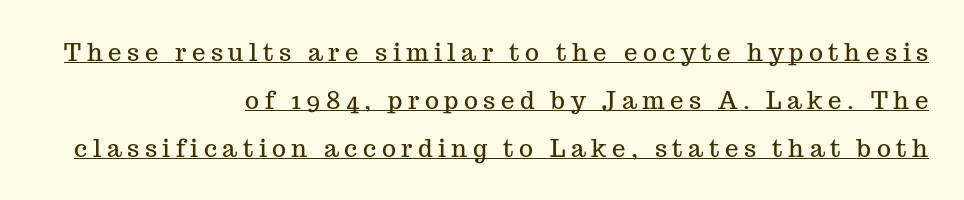
The image shows 24 px text type, upright; set right-aligned, loose line spacing (1.99x), unusually wide letter spacing (+0.23 em), underlined.
